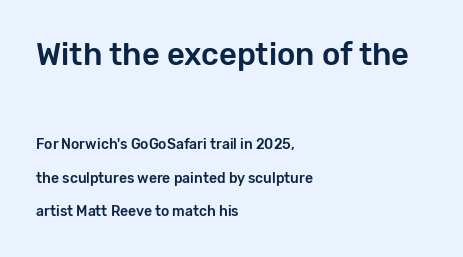
The passage shown is not underscored anywhere. One-word summary of the alignment: left. Proportional: the letters do not fall into vertical columns. Caption: standard tracking, unaltered. Character size in the leading block exceeds that of the trailing block.
